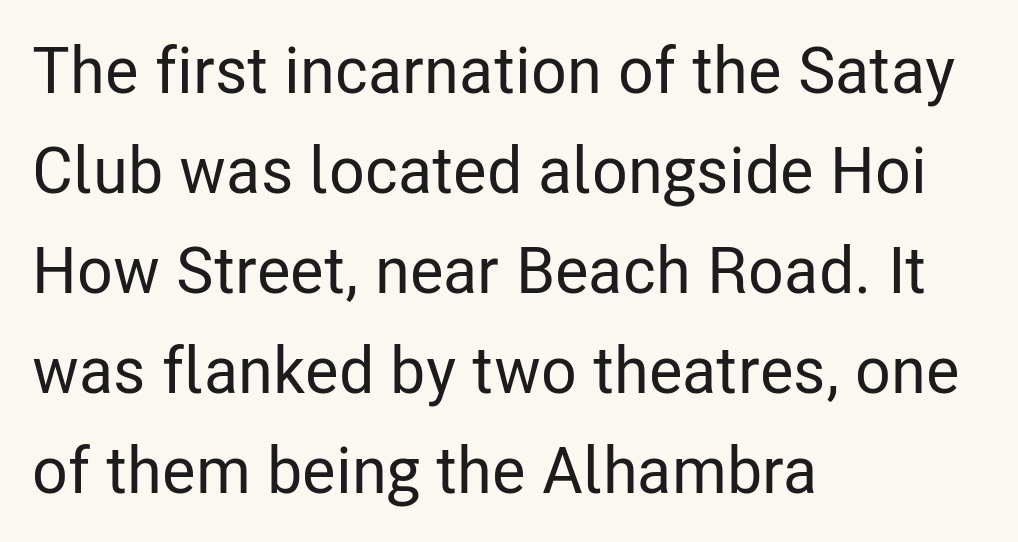
Q: Is the text italic (slanted)? A: No, it is upright.
Q: Is the typeface a serif or a sans-serif typeface? A: Sans-serif.
Q: Is the text underlined? A: No.
Q: How is the paragraph aligned? A: Left-aligned.
Q: Is the spacing between letters normal or unusually wide? A: Normal.
Q: Is the spacing between lines tight, normal or loose? A: Normal.
Q: Width (condensed, normal, or wide)? A: Condensed.
Q: Stroke contrast? A: Low.
Q: x-height? A: Medium.
Q: Monospaced? A: No.
